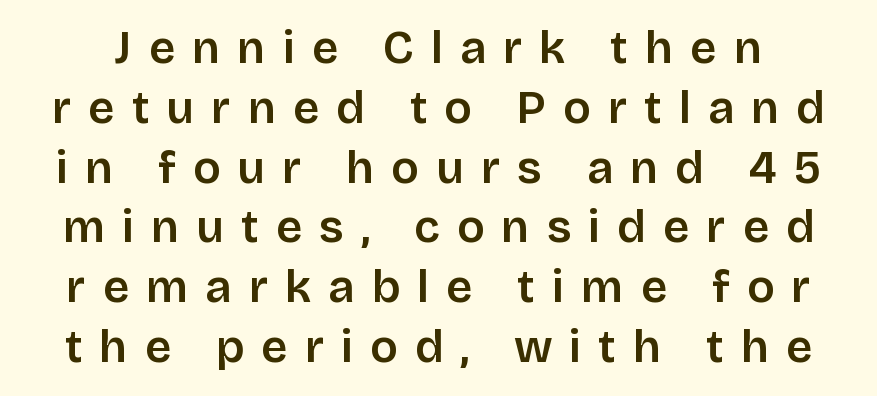
{"serif": "no", "italic": "no", "width": "normal", "stroke_contrast": "low", "x_height": "large", "monospaced": "no", "underline": "no", "line_spacing": "normal", "line_spacing_ratio": 1.3, "letter_spacing": "wide", "letter_spacing_em": 0.37, "glyph_px": 46}
